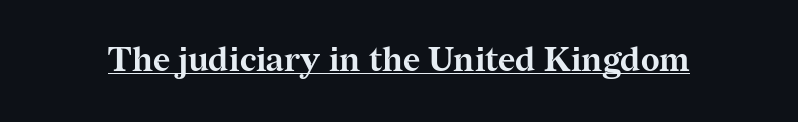
Has an underline been added? It has. How heavy is the stroke? Heavy — this is a bold. Caption: standard tracking, unaltered. No italicization has been applied; the sample stays upright. Varying glyph widths throughout — classic text-font behaviour. Small tapered or slab feet sit at the stroke ends, so this counts as serif.
